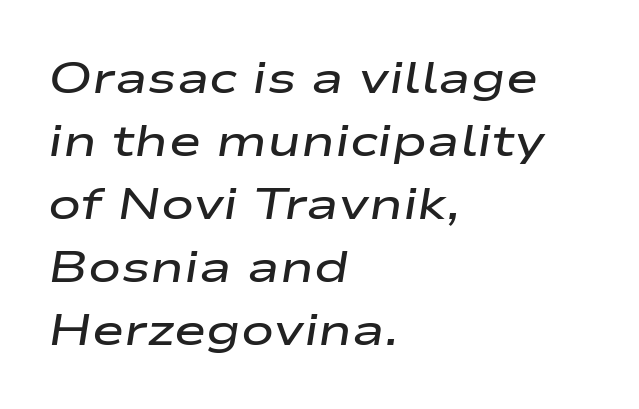
The image shows 44 px semibold, wide type, italic (leaning right); set left-aligned, normal line spacing (1.43x), normal letter spacing, not underlined; low stroke contrast and a medium x-height.
